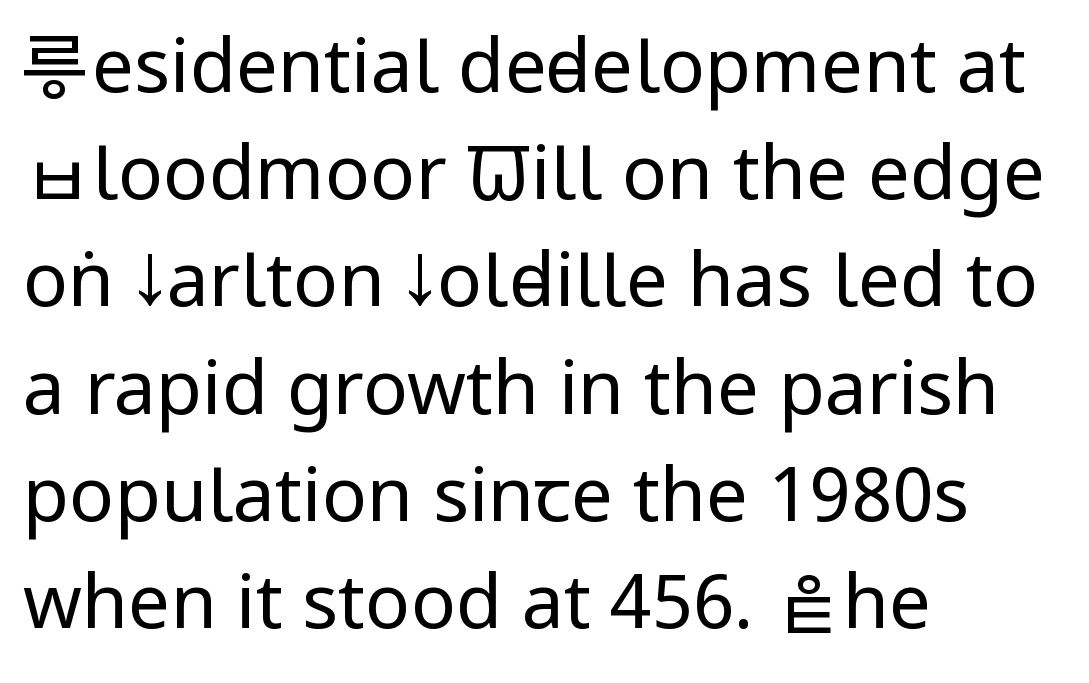
Do the characters align in a grid? No, the font is proportional. Does extra space separate the letters? No, they use regular spacing. Regarding leading, the lines here are spaced in the standard way. Style check: upright. Unbolded letterforms with no extra heft.
